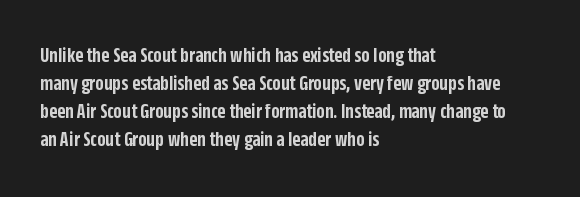
The image shows 22 px text type, upright; set left-aligned, normal line spacing (1.28x), normal letter spacing, not underlined.
